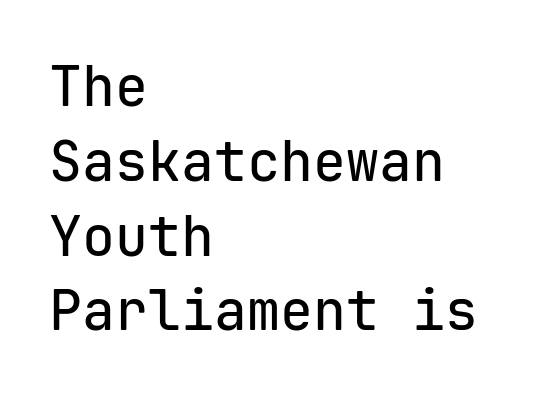
Q: Is the text italic (slanted)? A: No, it is upright.
Q: Is the typeface a serif or a sans-serif typeface? A: Sans-serif.
Q: Is the text underlined? A: No.
Q: How is the paragraph aligned? A: Left-aligned.
Q: Is the spacing between letters normal or unusually wide? A: Normal.
Q: Is the spacing between lines tight, normal or loose? A: Normal.
Q: Width (condensed, normal, or wide)? A: Normal.
Q: Stroke contrast? A: Low.
Q: x-height? A: Medium.
Q: Monospaced? A: Yes.
